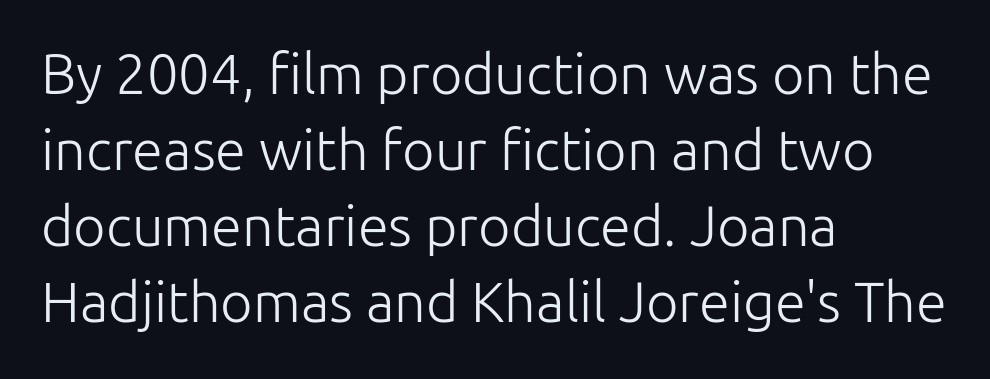
{"serif": "no", "italic": "no", "bold": "no", "weight": "light", "width": "normal", "stroke_contrast": "low", "x_height": "medium", "monospaced": "no", "underline": "no", "align": "left", "line_spacing": "normal", "line_spacing_ratio": 1.36, "letter_spacing": "normal", "letter_spacing_em": 0.0, "glyph_px": 56}
